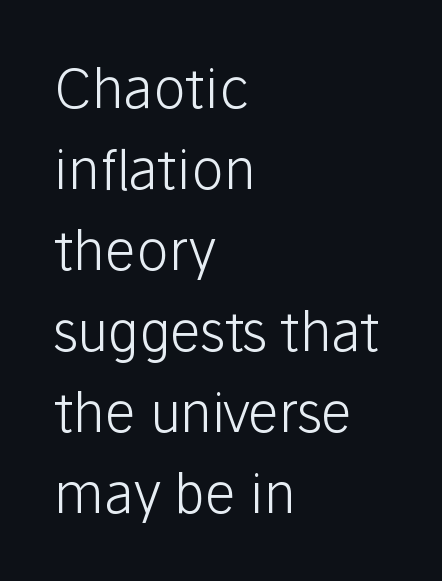
Q: Is the text bold? A: No.
Q: Is the text italic (slanted)? A: No, it is upright.
Q: Is the typeface a serif or a sans-serif typeface? A: Sans-serif.
Q: Is the text underlined? A: No.
Q: How is the paragraph aligned? A: Left-aligned.
Q: Is the spacing between letters normal or unusually wide? A: Normal.
Q: Is the spacing between lines tight, normal or loose? A: Normal.
Q: Width (condensed, normal, or wide)? A: Normal.
Q: Stroke contrast? A: Low.
Q: x-height? A: Medium.
Q: Monospaced? A: No.
